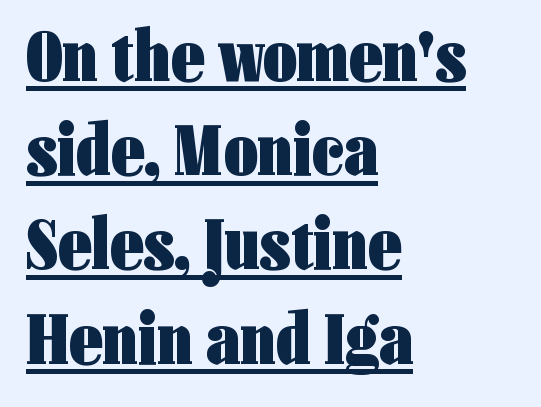
Q: Is the text bold? A: Yes.
Q: Is the text italic (slanted)? A: No, it is upright.
Q: Is the typeface a serif or a sans-serif typeface? A: Sans-serif.
Q: Is the text underlined? A: Yes.
Q: How is the paragraph aligned? A: Left-aligned.
Q: Is the spacing between letters normal or unusually wide? A: Normal.
Q: Is the spacing between lines tight, normal or loose? A: Normal.
Q: Width (condensed, normal, or wide)? A: Condensed.
Q: Stroke contrast? A: Low.
Q: x-height? A: Medium.
Q: Monospaced? A: No.
